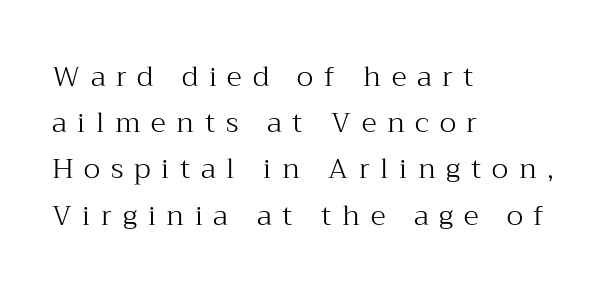
The image shows 28 px light serif type, upright; set left-aligned, normal line spacing (1.65x), unusually wide letter spacing (+0.38 em), not underlined; medium stroke contrast and a medium x-height.
